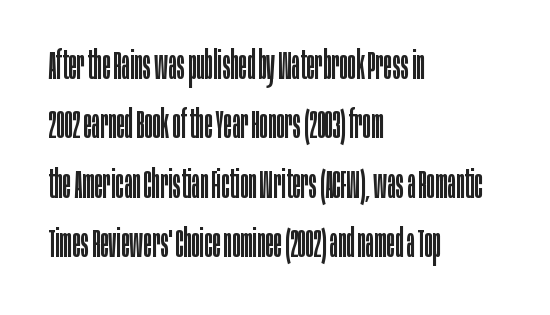
Character widths vary here, with narrow letters taking less room than wide ones. Posture: straight, roman, zero tilt. The face looks like a standard text weight, possibly lighter. The tracking reads as untouched default to a designer's eye. Visually the block forms a straight wall on the left and a jagged coastline on the right. Letterform terminals end flat and unadorned throughout the passage.
